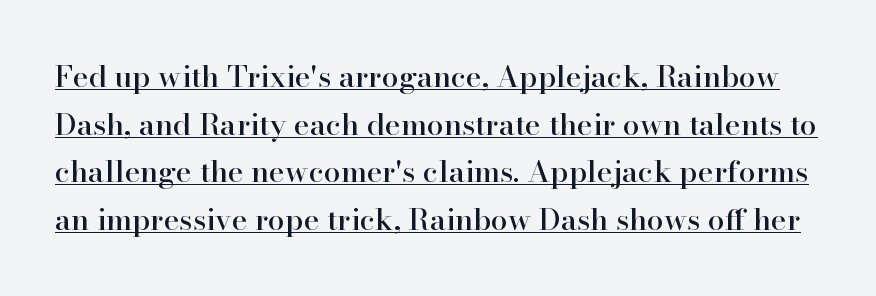
Looks like someone drew a line under every word here. Regular leading. The tracking reads as untouched default to a designer's eye. The rendering uses natural spacing where letterforms have individual widths.
